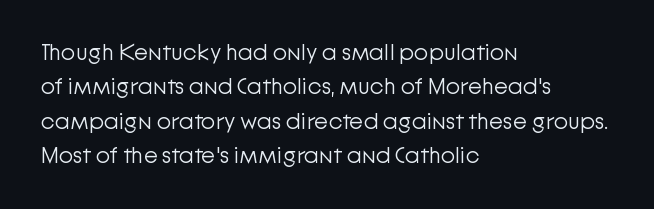
The image shows 23 px text type, upright; set left-aligned, normal line spacing (1.49x), normal letter spacing, not underlined.
